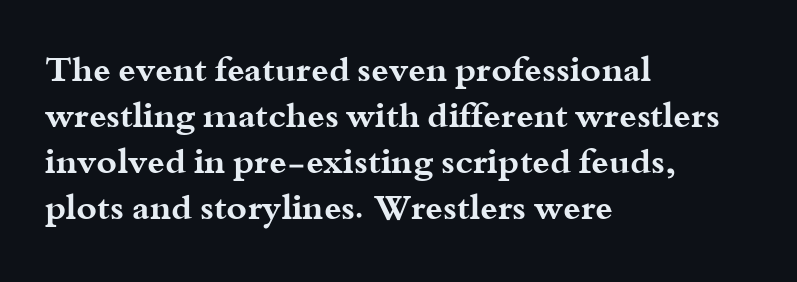
The letters stand upright; this is a roman face. These lines are composed in type with serifs. Which margin do the lines hug? The left one — the right edge is uneven. This sample has the flowing, uneven cadence of proportional lettering. The type is set solid horizontally, with unmodified tracking.
